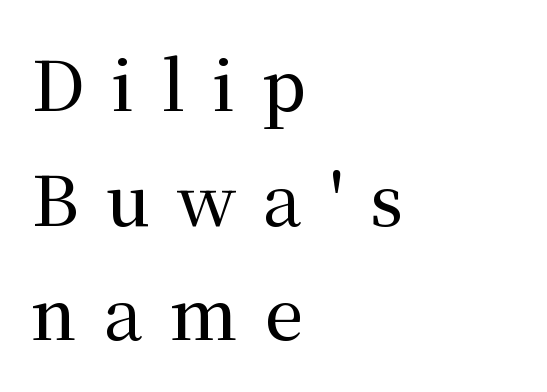
Q: Is the text italic (slanted)? A: No, it is upright.
Q: Is the typeface a serif or a sans-serif typeface? A: Serif.
Q: Is the text underlined? A: No.
Q: How is the paragraph aligned? A: Left-aligned.
Q: Is the spacing between letters normal or unusually wide? A: Unusually wide.
Q: Is the spacing between lines tight, normal or loose? A: Normal.
Q: Width (condensed, normal, or wide)? A: Normal.
Q: Stroke contrast? A: Medium.
Q: x-height? A: Medium.
Q: Monospaced? A: No.
